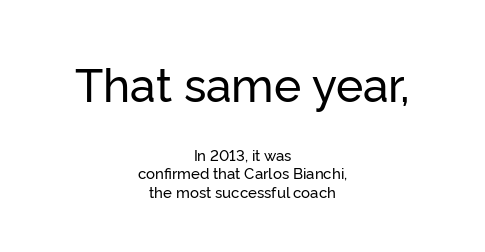
The image shows 46 px sans-serif type, upright; set centered, line spacing 1.24x, normal letter spacing, not underlined; the first (top) block is 3.07x larger; low stroke contrast and a medium x-height.
